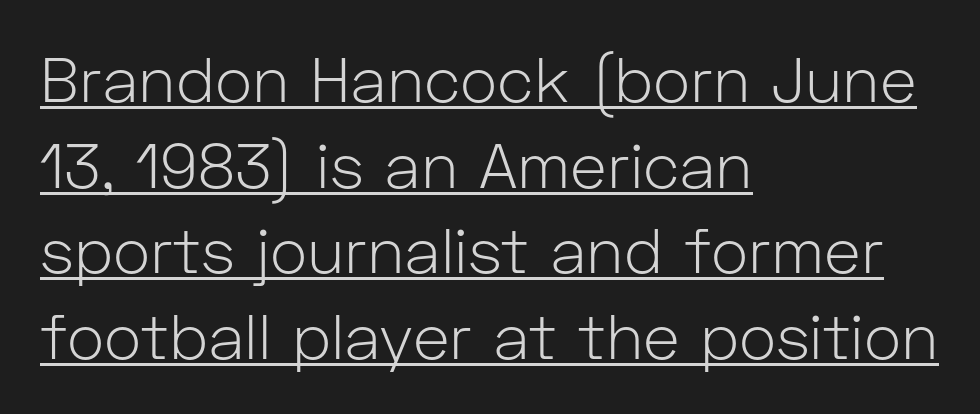
{"serif": "no", "italic": "no", "bold": "no", "weight": "light", "width": "normal", "stroke_contrast": "low", "x_height": "medium", "monospaced": "no", "underline": "yes", "align": "left", "line_spacing": "normal", "line_spacing_ratio": 1.36, "letter_spacing": "normal", "letter_spacing_em": 0.0, "glyph_px": 63}
